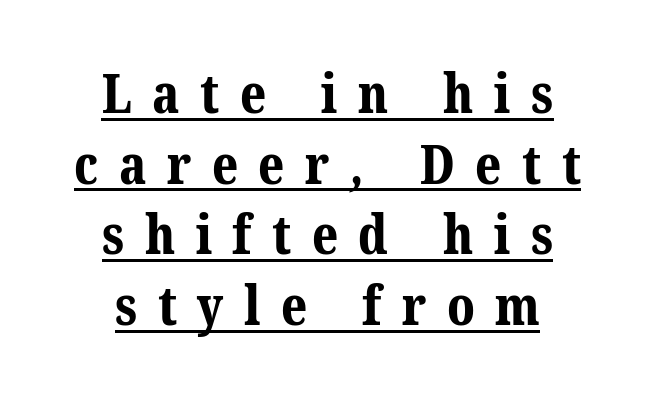
{"serif": "yes", "bold": "yes", "weight": "bold", "width": "normal", "stroke_contrast": "medium", "x_height": "medium", "monospaced": "no", "underline": "yes", "align": "center", "line_spacing": "normal", "line_spacing_ratio": 1.31, "letter_spacing": "wide", "letter_spacing_em": 0.38, "glyph_px": 54}
